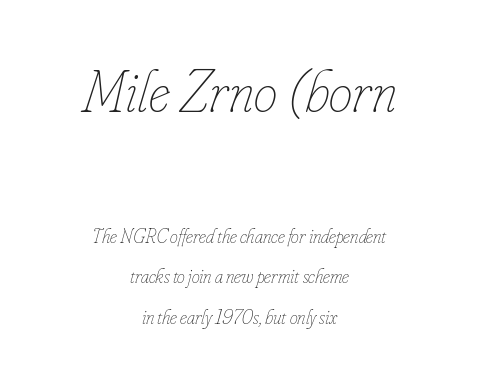
{"italic": "yes", "lean": "right", "slant_degrees": 16, "bold": "no", "weight": "thin", "width": "condensed", "stroke_contrast": "low", "x_height": "small", "monospaced": "no", "underline": "no", "align": "center", "line_spacing": "loose", "line_spacing_ratio": 2.03, "letter_spacing": "normal", "letter_spacing_em": 0.0, "larger_block": "first", "size_ratio": 3.0, "glyph_px": 60}
